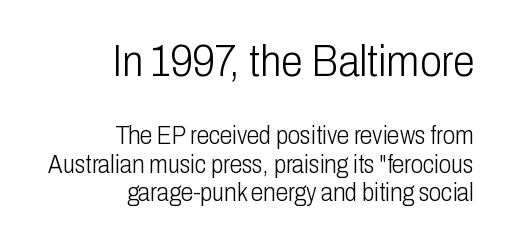
Q: Is the text bold? A: No.
Q: Is the text italic (slanted)? A: No, it is upright.
Q: Is the typeface a serif or a sans-serif typeface? A: Sans-serif.
Q: Is the text underlined? A: No.
Q: How is the paragraph aligned? A: Right-aligned.
Q: Is the spacing between letters normal or unusually wide? A: Normal.
Q: Is the spacing between lines tight, normal or loose? A: Tight.
Q: Which block of text is set in a larger size, the first (top) or the second (bottom)? A: The first (top) one.
Q: Width (condensed, normal, or wide)? A: Condensed.
Q: Stroke contrast? A: Low.
Q: x-height? A: Medium.
Q: Monospaced? A: No.
